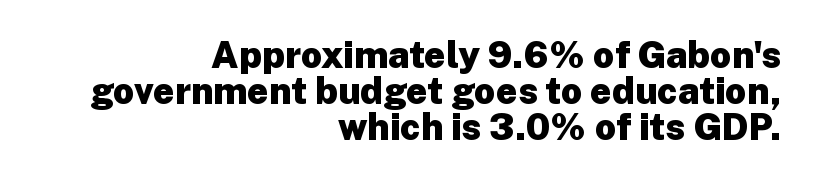
Nothing unusual about the tracking: characters are spaced as the font intends. Do the letters lean? They stand straight. Descenders are the only things crossing below the line. Varying glyph widths throughout — classic text-font behaviour. Horizontal bands of white between lines are thin slivers.
